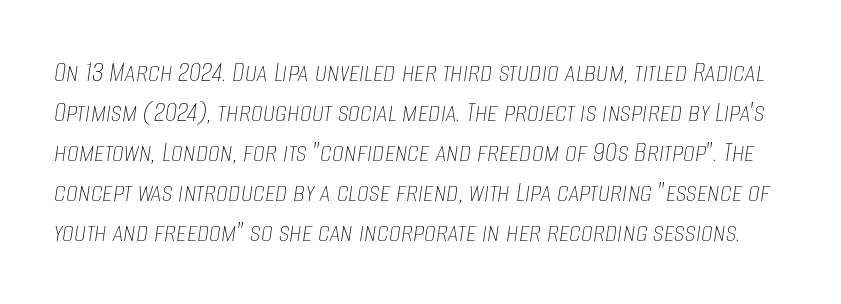
Q: Is the text bold? A: No.
Q: Is the text italic (slanted)? A: Yes, it leans right by about 8 degrees.
Q: Is the text underlined? A: No.
Q: Is the spacing between letters normal or unusually wide? A: Normal.
Q: Is the spacing between lines tight, normal or loose? A: Normal.
Q: Width (condensed, normal, or wide)? A: Condensed.
Q: Stroke contrast? A: Low.
Q: x-height? A: Large.
Q: Monospaced? A: No.
